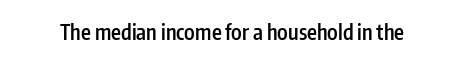
Typesetter's note: demi weight, one step under bold. The specimen omits any rule beneath the text block's lines. Is there any slant? The stems are plumb. Does extra space separate the letters? No, they use regular spacing.
